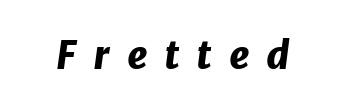
{"italic": "yes", "lean": "right", "slant_degrees": 8, "bold": "yes", "weight": "heavy", "width": "normal", "stroke_contrast": "low", "x_height": "medium", "monospaced": "no", "underline": "no", "letter_spacing": "wide", "letter_spacing_em": 0.44, "glyph_px": 38}
